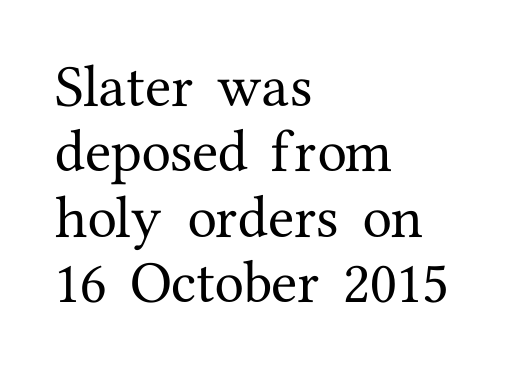
Q: Is the text italic (slanted)? A: No, it is upright.
Q: Is the typeface a serif or a sans-serif typeface? A: Serif.
Q: Is the text underlined? A: No.
Q: How is the paragraph aligned? A: Left-aligned.
Q: Is the spacing between letters normal or unusually wide? A: Normal.
Q: Is the spacing between lines tight, normal or loose? A: Normal.
Q: Width (condensed, normal, or wide)? A: Normal.
Q: Stroke contrast? A: Medium.
Q: x-height? A: Medium.
Q: Monospaced? A: No.
